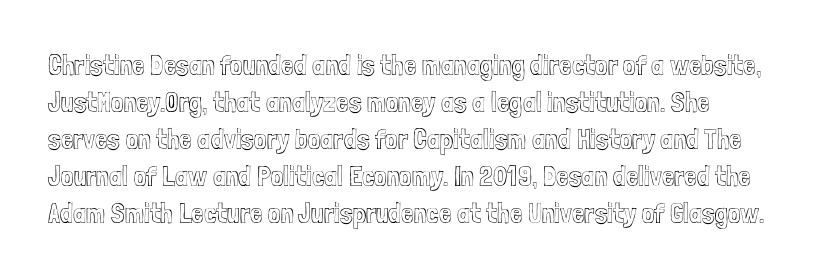
{"italic": "no", "width": "condensed", "x_height": "medium", "monospaced": "no", "underline": "no", "line_spacing": "normal", "line_spacing_ratio": 1.32, "letter_spacing": "normal", "letter_spacing_em": 0.0, "glyph_px": 28}
